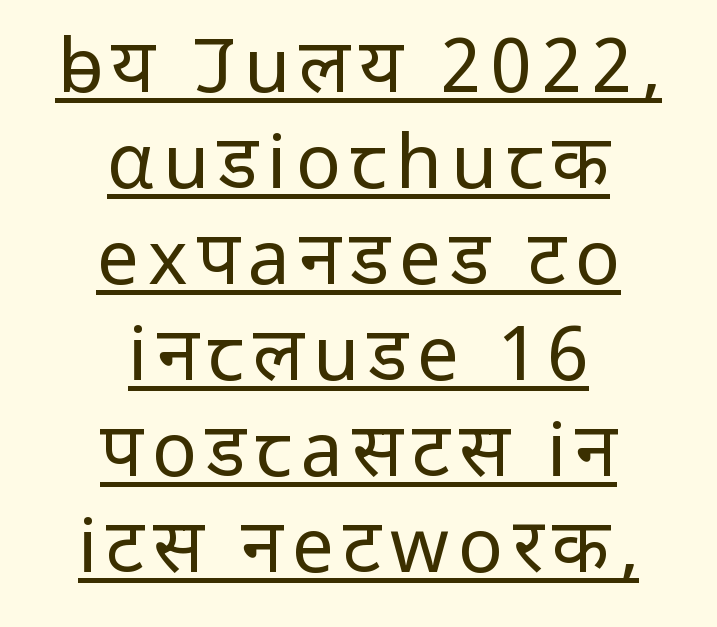
Q: Is the text bold? A: No.
Q: Is the text italic (slanted)? A: No, it is upright.
Q: Is the typeface a serif or a sans-serif typeface? A: Sans-serif.
Q: Is the text underlined? A: Yes.
Q: How is the paragraph aligned? A: Centered.
Q: Is the spacing between lines tight, normal or loose? A: Normal.
Q: Width (condensed, normal, or wide)? A: Normal.
Q: Stroke contrast? A: Low.
Q: x-height? A: Medium.
Q: Monospaced? A: No.
